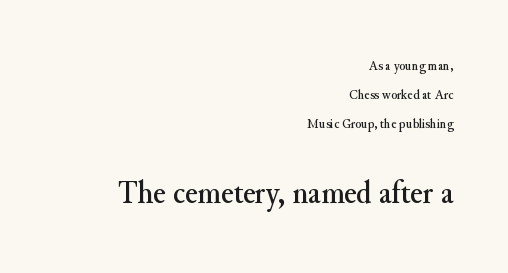
The image shows 33 px serif type, upright; set right-aligned, loose line spacing (2.08x), normal letter spacing, not underlined; the second (bottom) block is 2.36x larger; medium stroke contrast and a small x-height.
